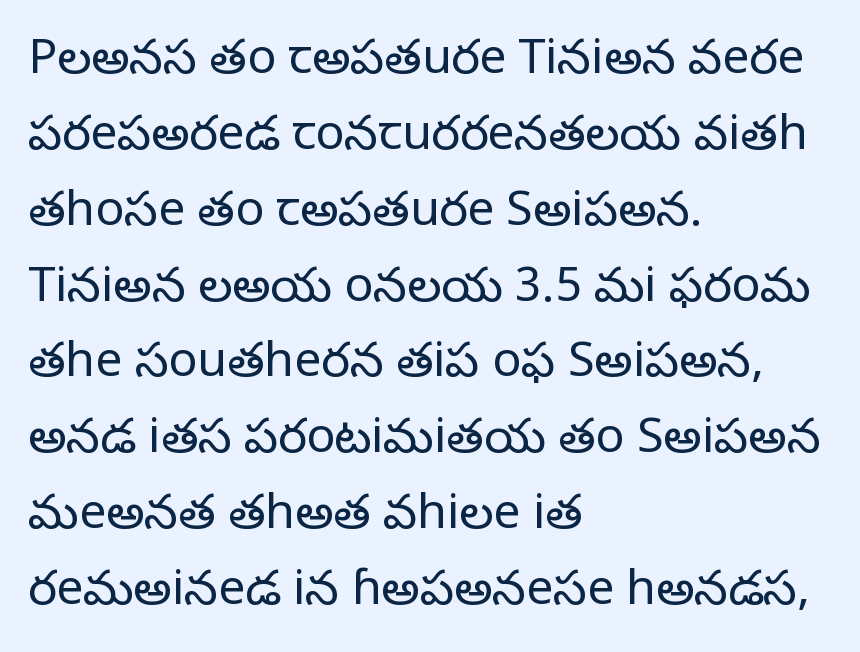
{"serif": "yes", "italic": "no", "bold": "no", "weight": "regular", "width": "normal", "stroke_contrast": "low", "x_height": "large", "monospaced": "no", "underline": "no", "align": "left", "line_spacing": "normal", "line_spacing_ratio": 1.58, "letter_spacing": "normal", "letter_spacing_em": 0.0, "glyph_px": 48}
